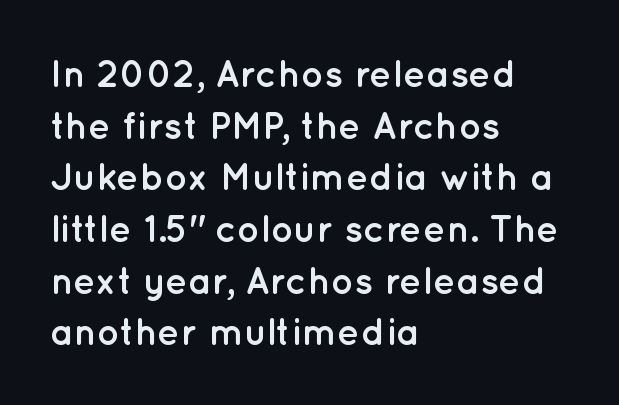
The image shows 38 px semibold sans-serif type, upright; set left-aligned, normal line spacing (1.36x), normal letter spacing, not underlined; low stroke contrast and a medium x-height.
